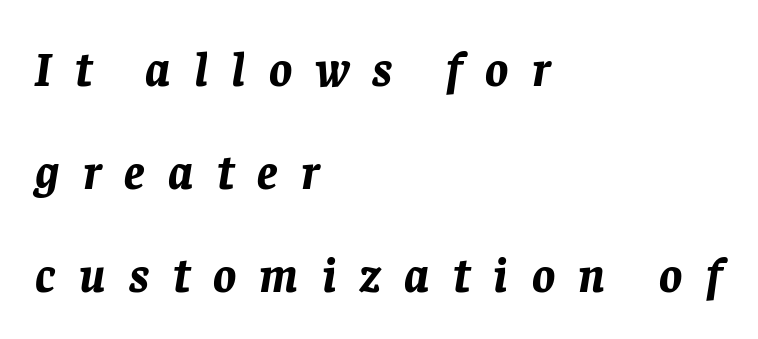
{"italic": "yes", "lean": "right", "slant_degrees": 8, "bold": "yes", "weight": "bold", "width": "normal", "stroke_contrast": "low", "x_height": "large", "monospaced": "no", "underline": "no", "align": "left", "line_spacing": "loose", "line_spacing_ratio": 2.15, "letter_spacing": "wide", "letter_spacing_em": 0.49, "glyph_px": 48}
